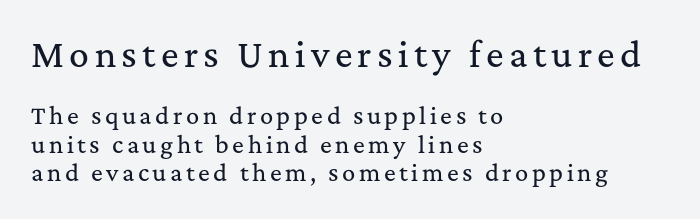
Regular leading. The passage shown is typed in a proportional face where columns would drift. The area under the type is left untouched. What kind of face is this? One with serifs. Note: larger setting up top, smaller setting below.
